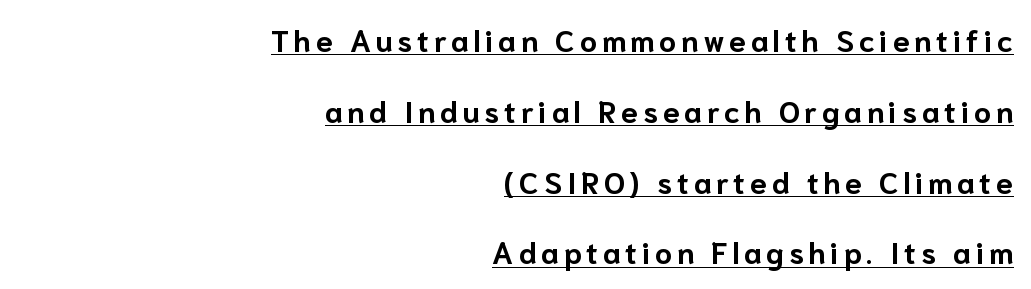
The image shows 30 px bold sans-serif type, upright; set right-aligned, loose line spacing (2.36x), underlined; low stroke contrast and a medium x-height.
